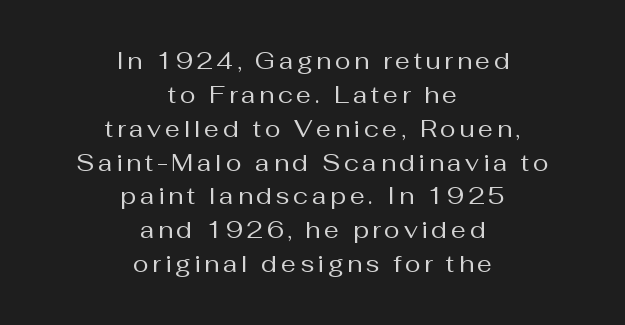
The image shows 24 px text type, upright; set centered, normal line spacing (1.41x), not underlined.
